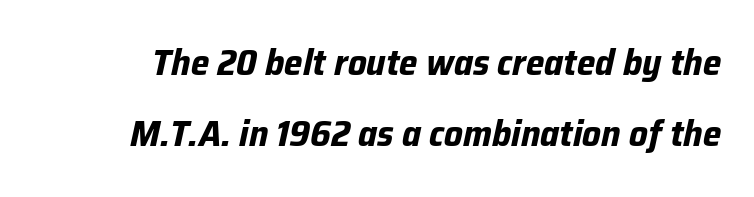
Tall strokes in this sample are angled rather than plumb. Does extra space separate the letters? No, they use regular spacing. Does the leading feel generous? Absolutely, it's lavish. Letters rest on an invisible, unmarked baseline. Notice how thick the strokes are: this is what a full bold looks like. Think of a printed novel: that variable character pitch is what you see here.
